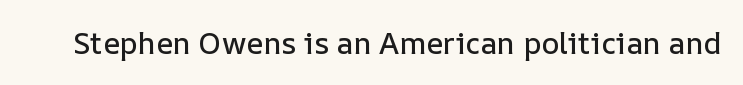
The image shows 30 px text type, upright; set normal letter spacing, not underlined; low stroke contrast and a medium x-height.
